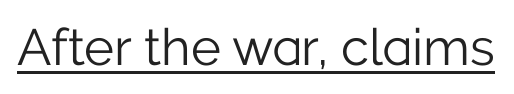
The image shows 51 px light sans-serif type, upright; set normal letter spacing, underlined; low stroke contrast and a medium x-height.
